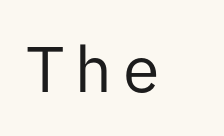
The image shows 64 px regular-weight sans-serif type, upright, monospaced; set not underlined; low stroke contrast and a medium x-height.
